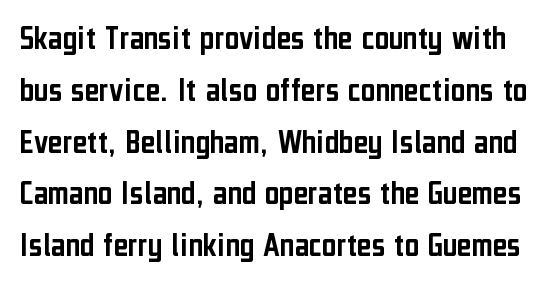
{"serif": "no", "italic": "no", "width": "condensed", "stroke_contrast": "low", "x_height": "medium", "monospaced": "no", "underline": "no", "line_spacing": "normal", "line_spacing_ratio": 1.48, "letter_spacing": "normal", "letter_spacing_em": 0.0, "glyph_px": 35}
